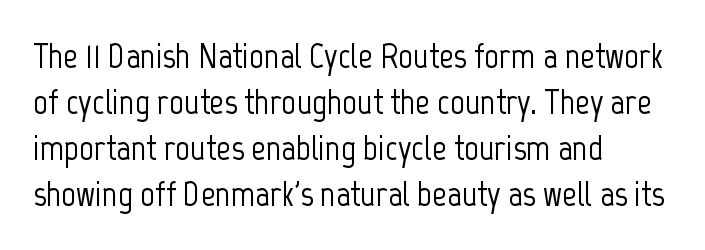
Characters remain perfectly vertical along every line. This sample keeps an unexceptional amount of space between lines. The rendering uses natural spacing where letterforms have individual widths. The passage is arranged the way most books set body copy — flush left. The words here are not underlined. Compared with typical body copy, the letter spacing here is the same.
